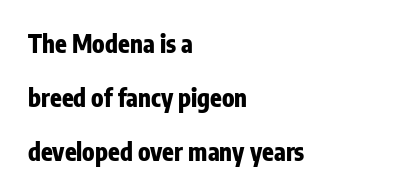
The image shows 24 px bold type, upright; set left-aligned, loose line spacing (2.24x), normal letter spacing, not underlined.
